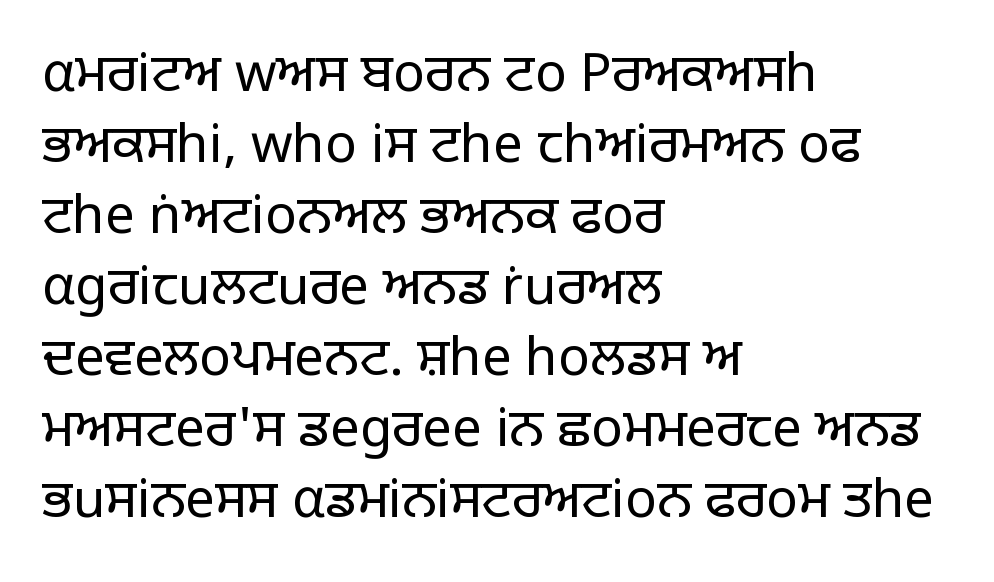
The image shows 53 px light sans-serif type, upright; set left-aligned, normal line spacing (1.34x), normal letter spacing, not underlined; low stroke contrast and a large x-height.
